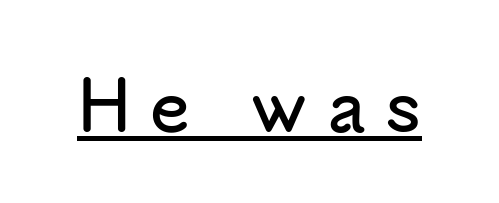
The image shows 68 px sans-serif type, upright; set unusually wide letter spacing (+0.28 em), underlined; low stroke contrast and a small x-height.
